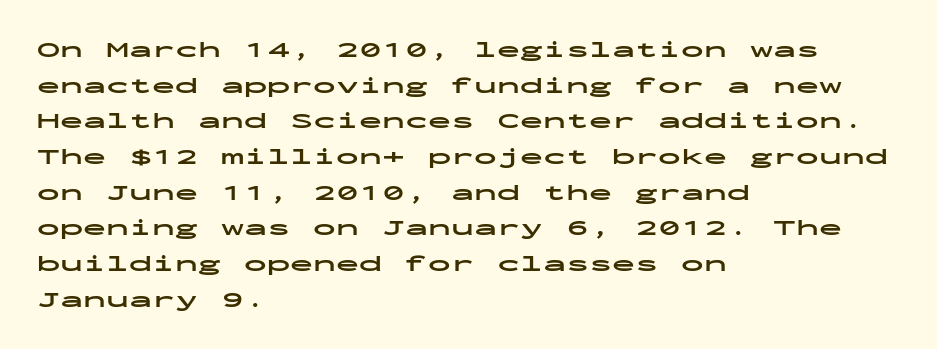
Is the block centered? No — it sits flush against the left margin. A full-strength bold gives these letters their thick strokes. The zone under the glyphs is completely vacant. This sample uses an upright cut, with every glyph sitting square on the baseline. The passage shown has conventional tracking throughout. The line-height multiplier appears to be the usual default.
